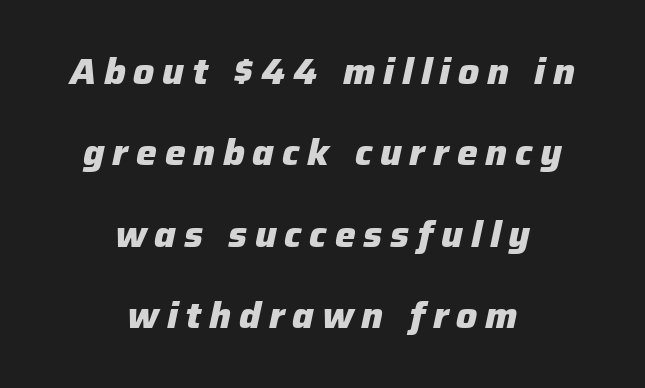
{"italic": "yes", "lean": "right", "slant_degrees": 12, "bold": "yes", "weight": "heavy", "width": "normal", "stroke_contrast": "low", "x_height": "medium", "monospaced": "no", "underline": "no", "align": "center", "line_spacing": "loose", "line_spacing_ratio": 2.2, "letter_spacing": "wide", "letter_spacing_em": 0.21, "glyph_px": 37}
